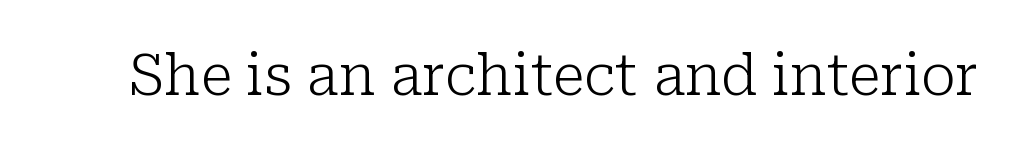
Q: Is the text bold? A: No.
Q: Is the text italic (slanted)? A: No, it is upright.
Q: Is the typeface a serif or a sans-serif typeface? A: Serif.
Q: Is the text underlined? A: No.
Q: Is the spacing between letters normal or unusually wide? A: Normal.
Q: Width (condensed, normal, or wide)? A: Normal.
Q: Stroke contrast? A: Low.
Q: x-height? A: Medium.
Q: Monospaced? A: No.
